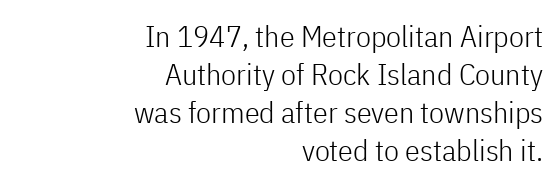
Do the characters align in a grid? No, the font is proportional. One glance says typical: line gaps are just what's usual. This sample is right-justified, so line beginnings fall wherever the words allow. The typography opts for an upright posture over an oblique one. The font family rendered here belongs to the sans-serif group.
